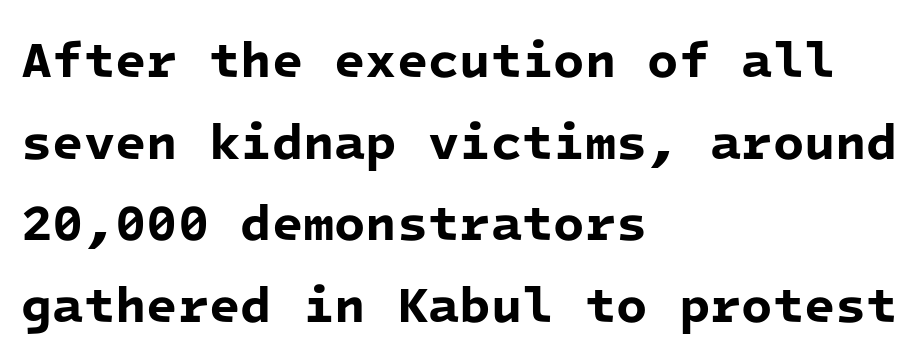
The leading is moderate, giving the passage an even texture. This sample has the even, mechanical cadence of fixed-width lettering. Letter spacing: default. The type family on display is of the sans-serif kind. Underlining? Definitely not there.
